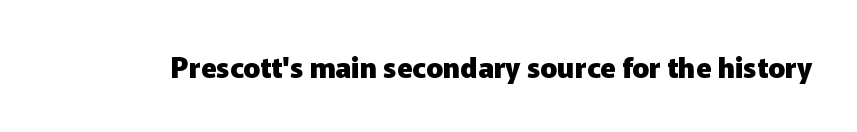
Q: Is the text bold? A: Yes.
Q: Is the text italic (slanted)? A: No, it is upright.
Q: Is the typeface a serif or a sans-serif typeface? A: Sans-serif.
Q: Is the text underlined? A: No.
Q: Is the spacing between letters normal or unusually wide? A: Normal.
Q: Width (condensed, normal, or wide)? A: Normal.
Q: Stroke contrast? A: Low.
Q: x-height? A: Medium.
Q: Monospaced? A: No.
